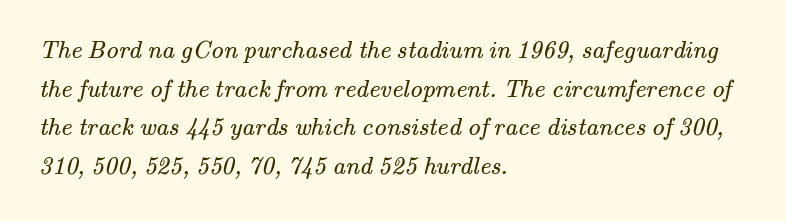
{"bold": "no", "underline": "no", "align": "left", "line_spacing": "normal", "line_spacing_ratio": 1.55, "letter_spacing": "normal", "letter_spacing_em": 0.0, "glyph_px": 25}
